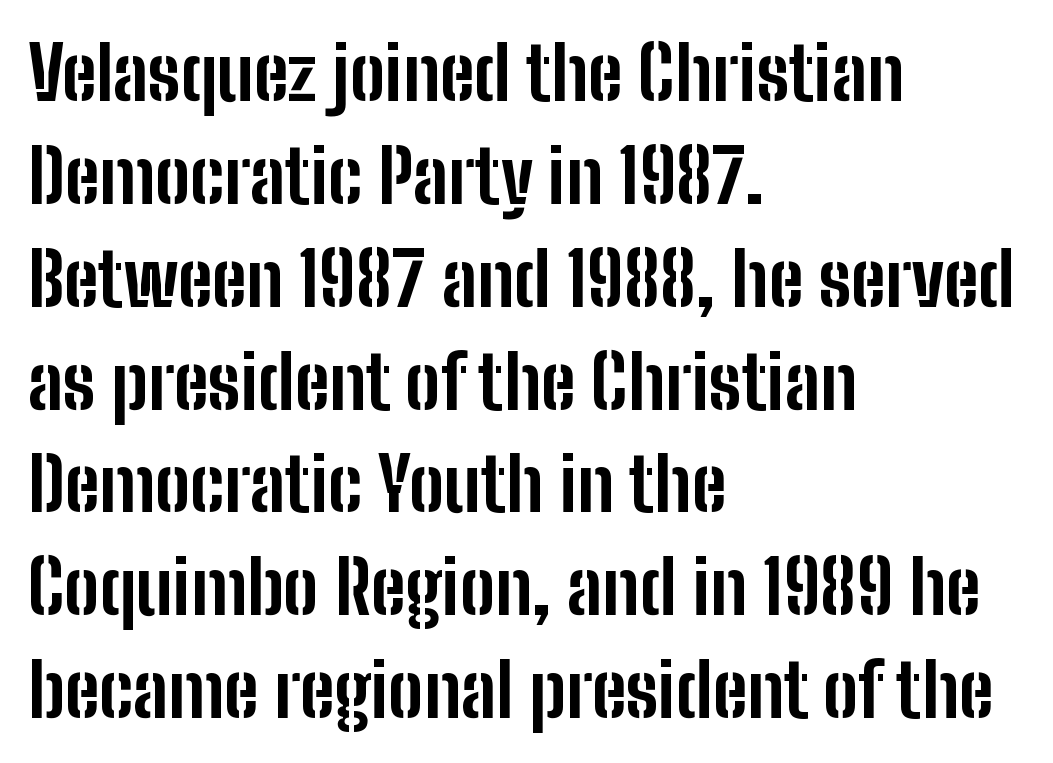
Q: Is the text bold? A: Yes.
Q: Is the text italic (slanted)? A: No, it is upright.
Q: Is the typeface a serif or a sans-serif typeface? A: Sans-serif.
Q: Is the text underlined? A: No.
Q: How is the paragraph aligned? A: Left-aligned.
Q: Is the spacing between letters normal or unusually wide? A: Normal.
Q: Is the spacing between lines tight, normal or loose? A: Normal.
Q: Width (condensed, normal, or wide)? A: Condensed.
Q: Stroke contrast? A: Low.
Q: x-height? A: Medium.
Q: Monospaced? A: No.
